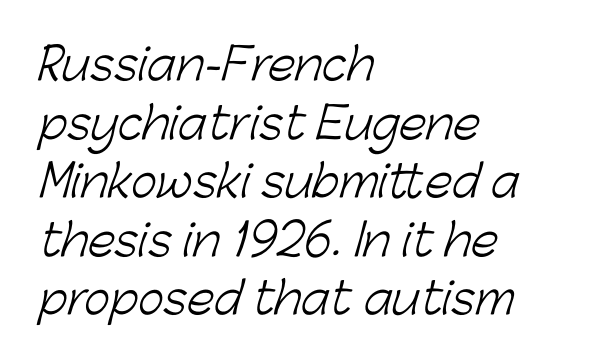
The image shows 44 px light sans-serif type; set left-aligned, normal line spacing (1.33x), normal letter spacing, not underlined; low stroke contrast and a medium x-height.
